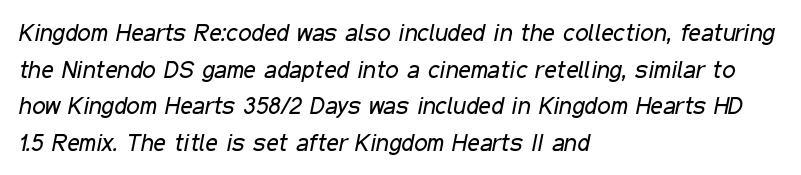
The text block is weighted toward the left margin, trailing off unevenly rightward. Honestly, there is no underline to notice here at all. The axis of the letterforms is tilted away from vertical. Heaviness? Minimal to ordinary, like unemphasized prose. You could call the tracking neutral — neither tight nor loose.
